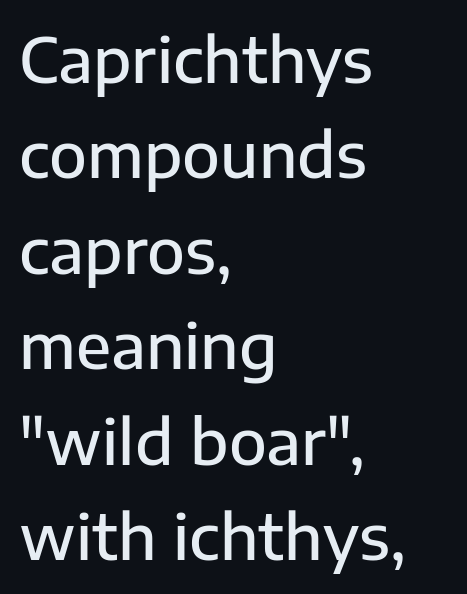
In terms of weight, the rendering is demibold, just under bold. Reading down the block, your eye returns to a fixed left position each line. Caption: standard tracking, unaltered. The rendering uses natural spacing where letterforms have individual widths. Horizontal bands of white between lines are of average thickness.
